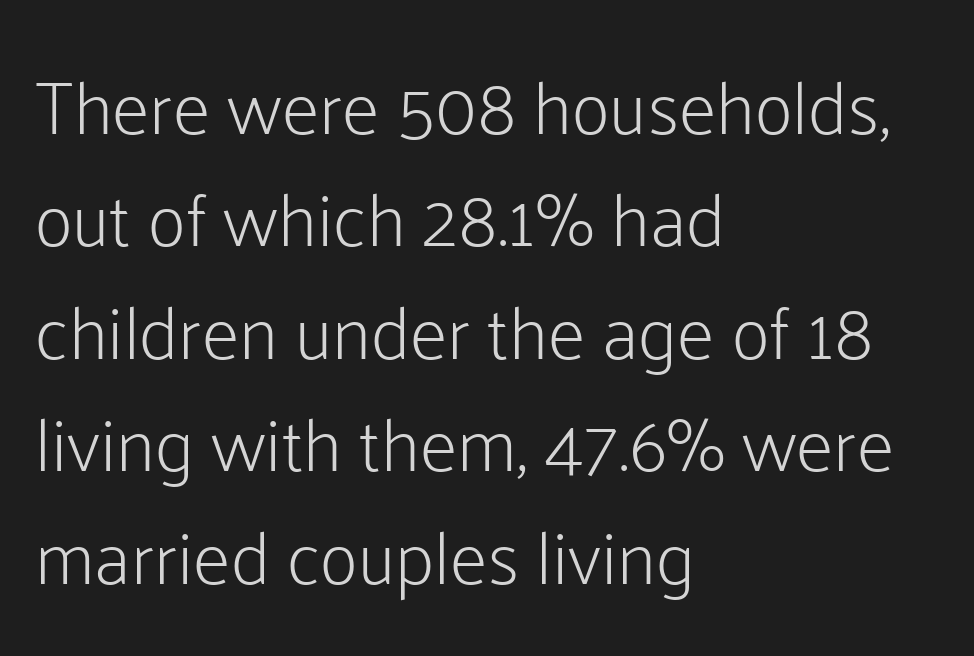
Characters follow at the spacing the type designer built in. This block has exactly the height ordinary leading produces. Nothing heavy about these letters — not bold at all. Proportional: the letters do not fall into vertical columns.
